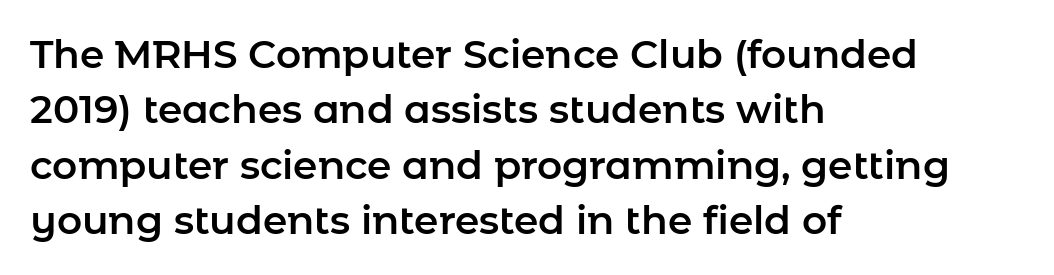
{"serif": "no", "italic": "no", "width": "normal", "stroke_contrast": "low", "x_height": "medium", "monospaced": "no", "underline": "no", "align": "left", "line_spacing": "normal", "line_spacing_ratio": 1.42, "letter_spacing": "normal", "letter_spacing_em": 0.0, "glyph_px": 39}
